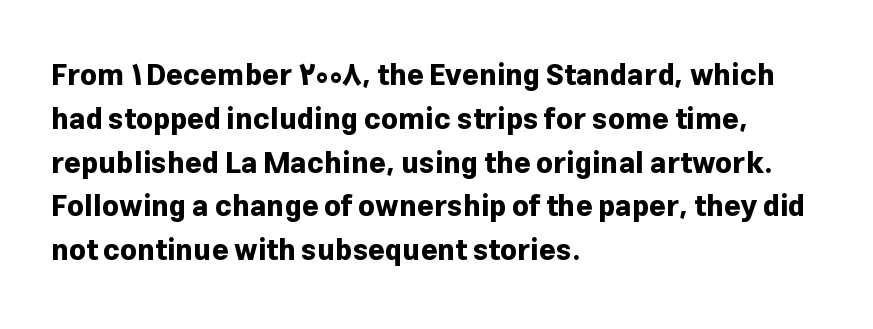
{"serif": "no", "italic": "no", "bold": "yes", "weight": "bold", "width": "normal", "stroke_contrast": "low", "x_height": "medium", "monospaced": "no", "underline": "no", "align": "left", "line_spacing": "normal", "line_spacing_ratio": 1.51, "letter_spacing": "normal", "letter_spacing_em": 0.0, "glyph_px": 29}
